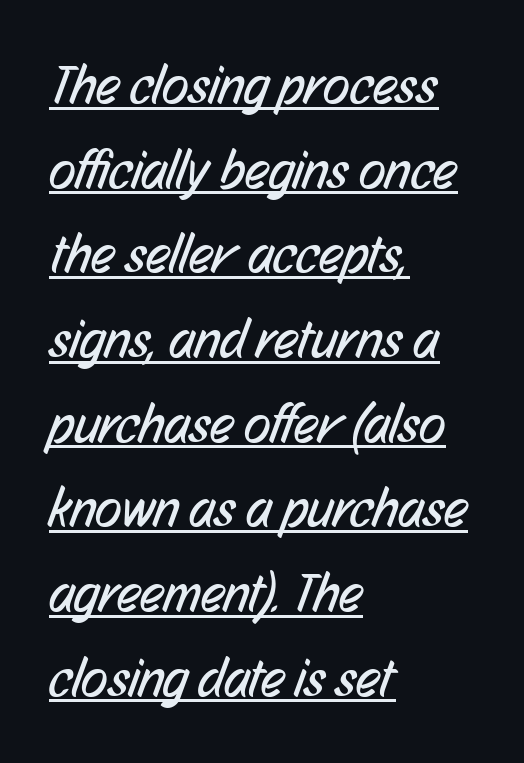
The image shows 55 px regular-weight, condensed sans-serif type; set left-aligned, normal line spacing (1.54x), normal letter spacing, underlined; low stroke contrast and a medium x-height.
